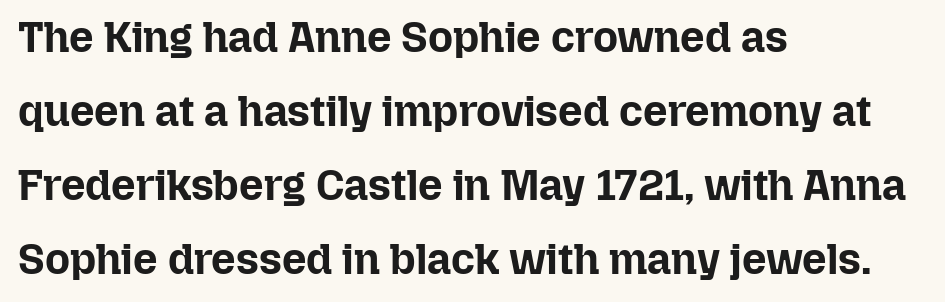
Q: Is the text bold? A: Yes.
Q: Is the text italic (slanted)? A: No, it is upright.
Q: Is the text underlined? A: No.
Q: How is the paragraph aligned? A: Left-aligned.
Q: Is the spacing between letters normal or unusually wide? A: Normal.
Q: Width (condensed, normal, or wide)? A: Normal.
Q: Stroke contrast? A: Low.
Q: x-height? A: Medium.
Q: Monospaced? A: No.
